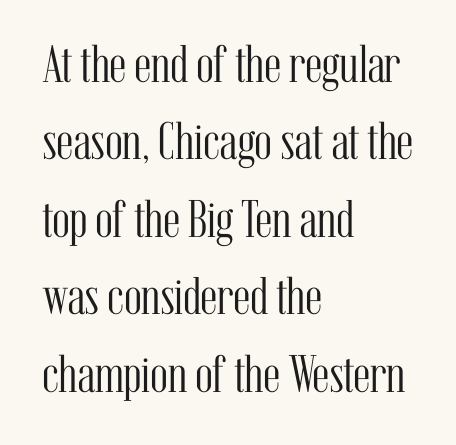
{"serif": "yes", "italic": "no", "bold": "no", "weight": "light", "width": "condensed", "stroke_contrast": "medium", "x_height": "medium", "monospaced": "no", "underline": "no", "align": "left", "line_spacing": "normal", "line_spacing_ratio": 1.46, "letter_spacing": "normal", "letter_spacing_em": 0.0, "glyph_px": 53}
